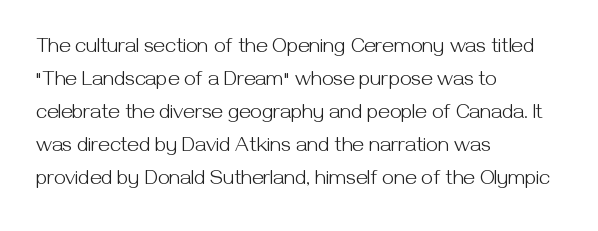
{"italic": "no", "bold": "no", "underline": "no", "align": "left", "line_spacing": "normal", "line_spacing_ratio": 1.57, "letter_spacing": "normal", "letter_spacing_em": 0.0, "glyph_px": 21}
